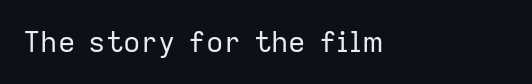
The image shows 29 px regular-weight sans-serif type, upright; set left-aligned, normal letter spacing, not underlined; low stroke contrast and a medium x-height.
